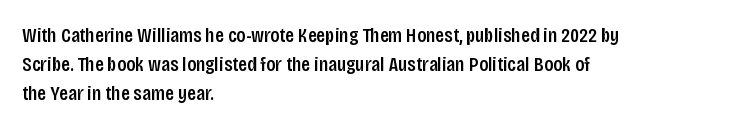
The image shows 21 px text type, upright; set left-aligned, normal line spacing (1.39x), normal letter spacing, not underlined.
